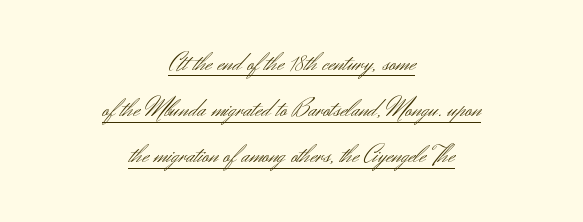
Q: Is the text bold? A: No.
Q: Is the text italic (slanted)? A: Yes.
Q: Is the text underlined? A: Yes.
Q: How is the paragraph aligned? A: Centered.
Q: Is the spacing between letters normal or unusually wide? A: Normal.
